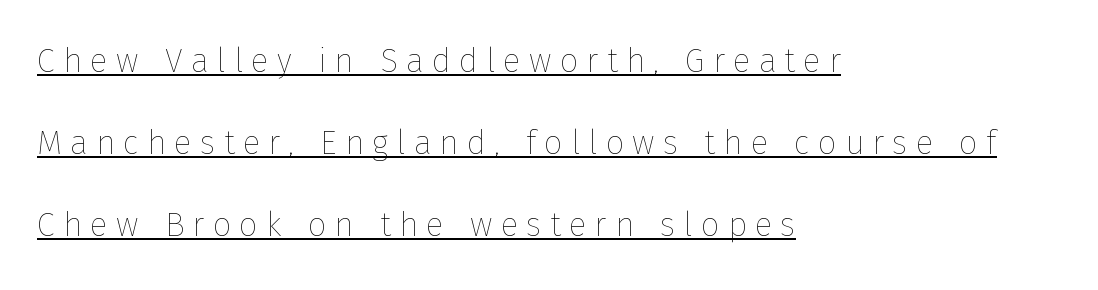
The letters stand upright; this is a roman face. Stroke mass is kept to a normal reading level or below. Baseline-to-baseline distance is far greater than the letter height. The letters advance in unequal steps, a hallmark of proportional type. Short note: letters widely spaced. This is underlined copy, the kind a proofreader might mark for attention.
